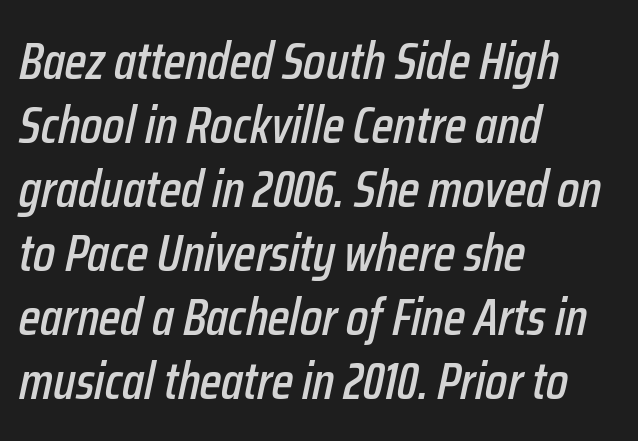
The gaps between neighbouring characters are ordinary and unremarkable. The lines are quadded left. Underlining? Definitely not there. These lines are rendered in a variable-pitch font. This is oblique type, the kind used for emphasis or titles.
